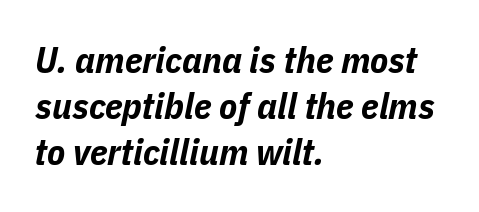
The image shows 37 px bold, condensed type, italic (leaning right); set left-aligned, normal line spacing (1.25x), normal letter spacing, not underlined; low stroke contrast and a medium x-height.
